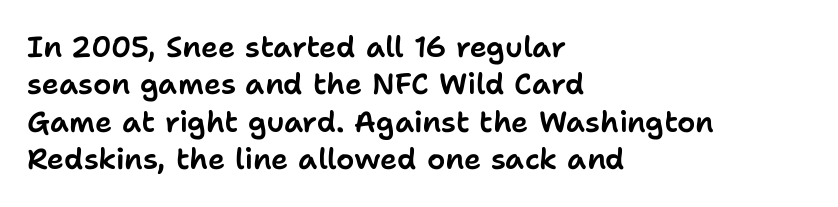
{"serif": "no", "italic": "no", "width": "normal", "stroke_contrast": "low", "x_height": "medium", "monospaced": "no", "underline": "no", "align": "left", "line_spacing": "normal", "line_spacing_ratio": 1.29, "letter_spacing": "normal", "letter_spacing_em": 0.0, "glyph_px": 29}
